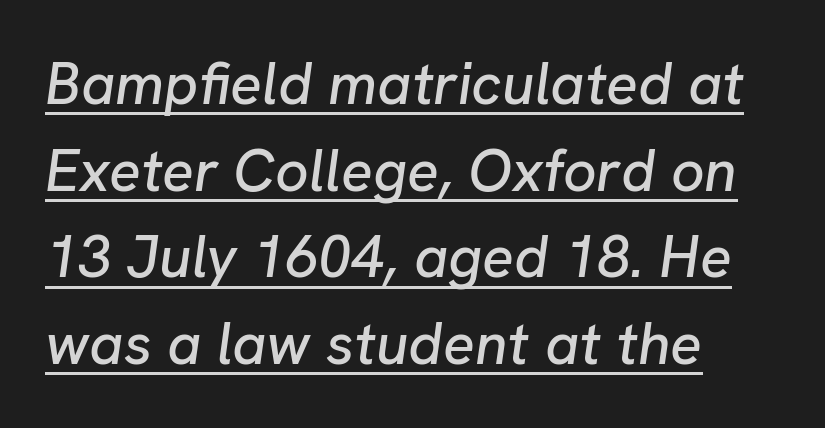
Left-aligned paragraph, ragged on the right. In terms of letterspacing, this is plain default setting. How would I describe the line gaps? Plain and ordinary. Characters are canted at an angle relative to the baseline's perpendicular. Think of a printed novel: that variable character pitch is what you see here. Decoration check: the copy is underlined.
